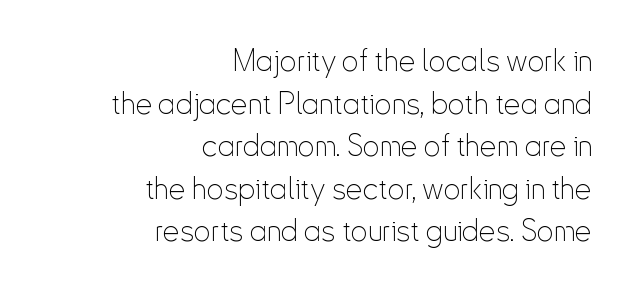
{"serif": "no", "italic": "no", "bold": "no", "weight": "thin", "width": "condensed", "stroke_contrast": "low", "x_height": "small", "monospaced": "no", "underline": "no", "align": "right", "line_spacing": "normal", "line_spacing_ratio": 1.42, "letter_spacing": "normal", "letter_spacing_em": 0.0, "glyph_px": 30}
